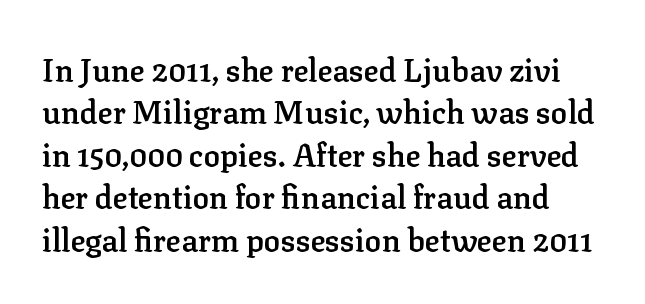
{"serif": "yes", "italic": "no", "bold": "semi", "weight": "semibold", "width": "normal", "stroke_contrast": "low", "x_height": "medium", "monospaced": "no", "underline": "no", "line_spacing": "normal", "line_spacing_ratio": 1.37, "letter_spacing": "normal", "letter_spacing_em": 0.0, "glyph_px": 31}
